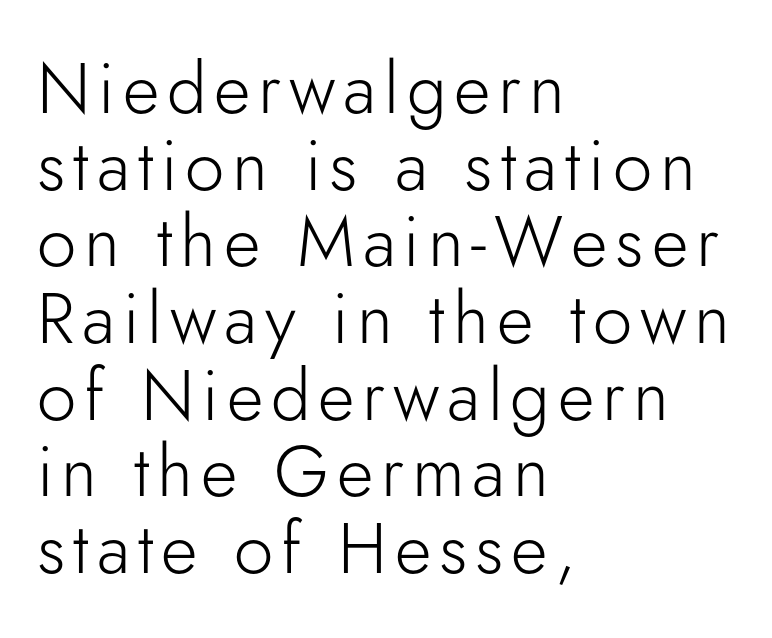
Q: Is the text bold? A: No.
Q: Is the text italic (slanted)? A: No, it is upright.
Q: Is the typeface a serif or a sans-serif typeface? A: Sans-serif.
Q: Is the text underlined? A: No.
Q: How is the paragraph aligned? A: Left-aligned.
Q: Is the spacing between lines tight, normal or loose? A: Tight.
Q: Width (condensed, normal, or wide)? A: Normal.
Q: Stroke contrast? A: Low.
Q: x-height? A: Small.
Q: Monospaced? A: No.
